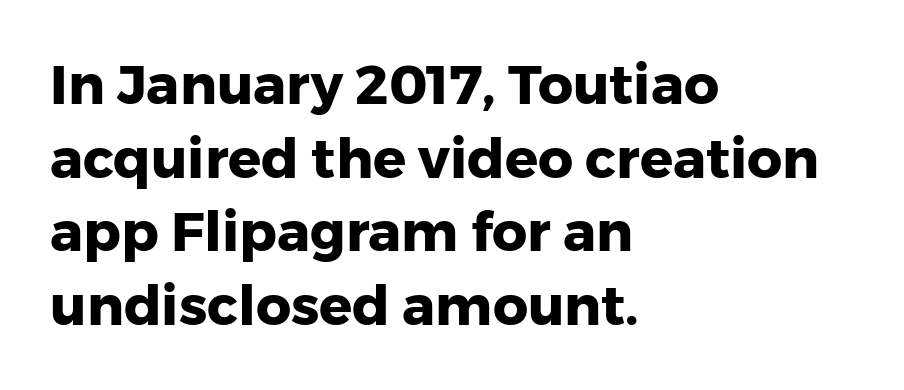
Q: Is the text bold? A: Yes.
Q: Is the text italic (slanted)? A: No, it is upright.
Q: Is the typeface a serif or a sans-serif typeface? A: Sans-serif.
Q: Is the text underlined? A: No.
Q: How is the paragraph aligned? A: Left-aligned.
Q: Is the spacing between letters normal or unusually wide? A: Normal.
Q: Is the spacing between lines tight, normal or loose? A: Normal.
Q: Width (condensed, normal, or wide)? A: Normal.
Q: Stroke contrast? A: Low.
Q: x-height? A: Medium.
Q: Monospaced? A: No.
